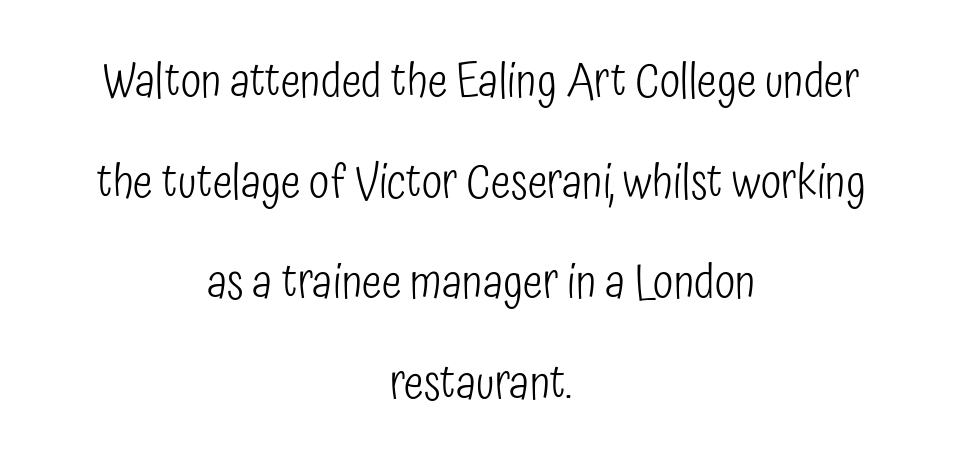
The image shows 47 px light, condensed sans-serif type, upright; set centered, loose line spacing (2.14x), normal letter spacing, not underlined; low stroke contrast and a medium x-height.
